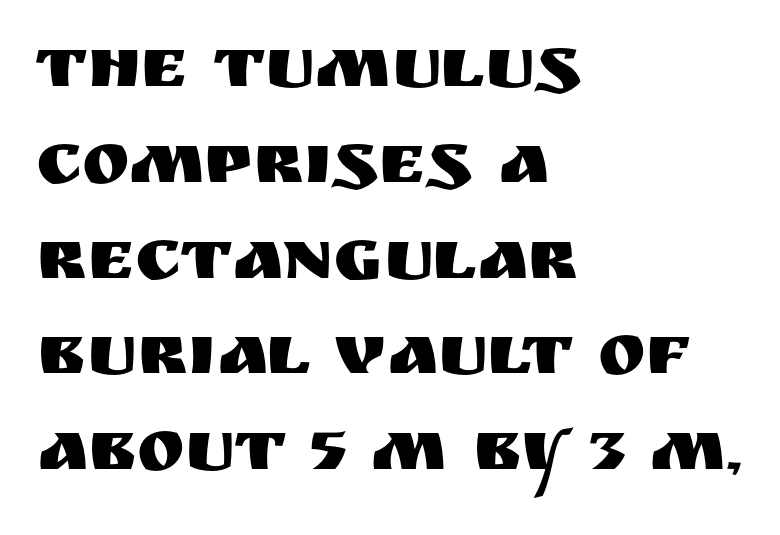
{"serif": "no", "italic": "no", "width": "normal", "stroke_contrast": "medium", "x_height": "large", "monospaced": "no", "underline": "no", "align": "left", "line_spacing": "normal", "line_spacing_ratio": 1.33, "letter_spacing": "normal", "letter_spacing_em": 0.0, "glyph_px": 72}
